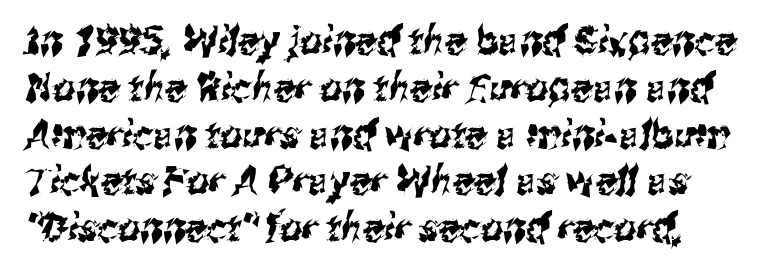
Q: Is the typeface a serif or a sans-serif typeface? A: Sans-serif.
Q: Is the text underlined? A: No.
Q: Is the spacing between letters normal or unusually wide? A: Normal.
Q: Width (condensed, normal, or wide)? A: Condensed.
Q: Stroke contrast? A: Medium.
Q: x-height? A: Medium.
Q: Monospaced? A: No.
